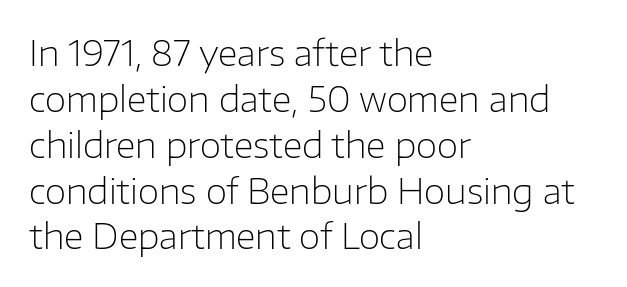
A roman cut, with each character standing at attention. The font family rendered here belongs to the sans-serif group. Here the designer chose a conventional face with non-uniform glyph widths. Honestly, there is no underline to notice here at all. Unbolded letterforms with no extra heft.
